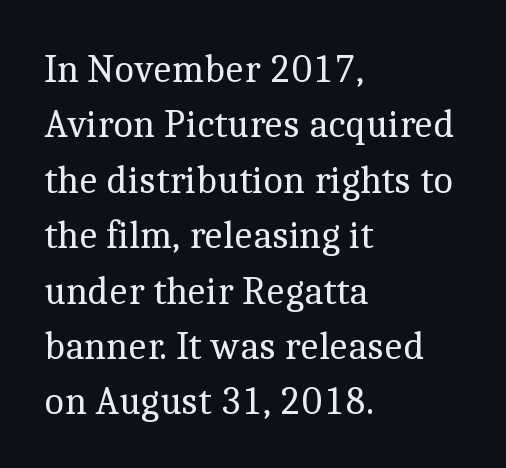
The image shows 39 px regular-weight serif type, upright; set left-aligned, normal line spacing (1.42x), normal letter spacing, not underlined; a medium x-height.
